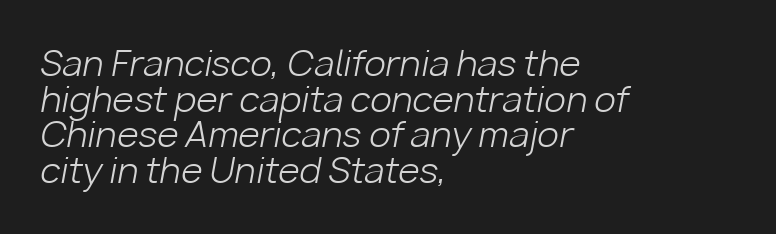
Each letter keeps its own natural width here, so spacing adapts to shape. Students, note that the glyphs here touch the page at normal intervals. Stroke mass is kept to a normal reading level or below. Clear beneath every line of the passage. Left-aligned paragraph, ragged on the right. Compared with typical paragraphs, the rows here are closer together.
